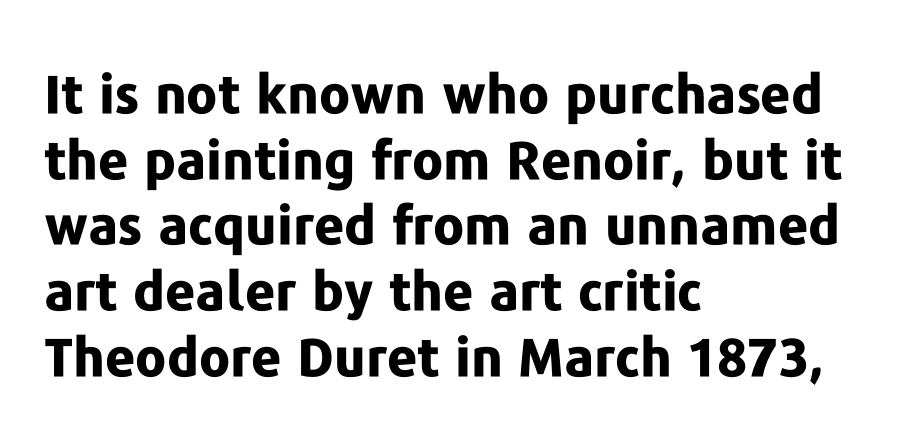
The image shows 53 px bold sans-serif type, upright; set left-aligned, line spacing 1.24x, normal letter spacing, not underlined; low stroke contrast and a medium x-height.
